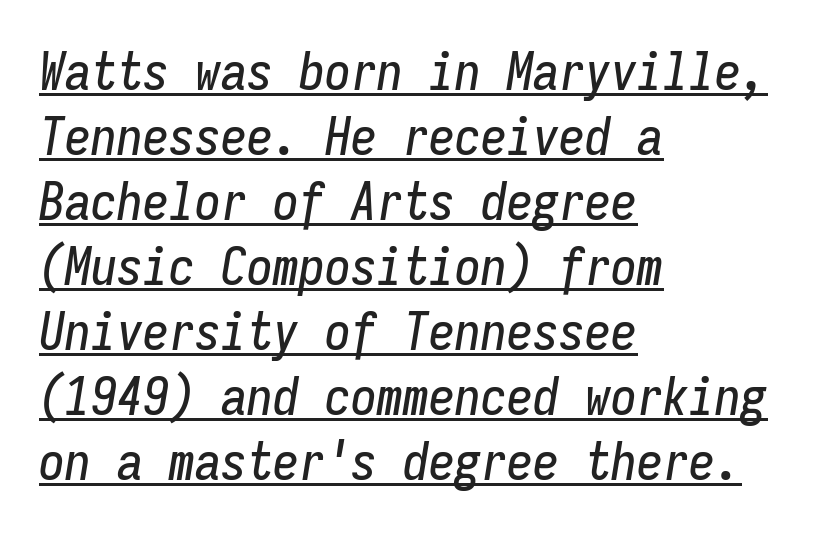
The image shows 52 px condensed type, italic (leaning right), monospaced; set left-aligned, normal line spacing (1.25x), normal letter spacing, underlined; low stroke contrast and a medium x-height.
